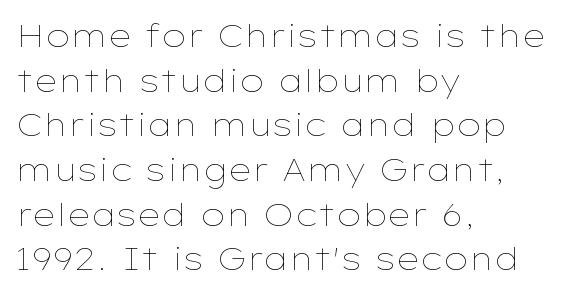
Is the type heavy? It reads as light-to-regular instead. Rule under the text: the space is simply empty. The face used here is rendered with its standard letterfit. You can tell it's not italic because the verticals are truly vertical. This sample is left-justified, so line endings fall wherever the words run out.
